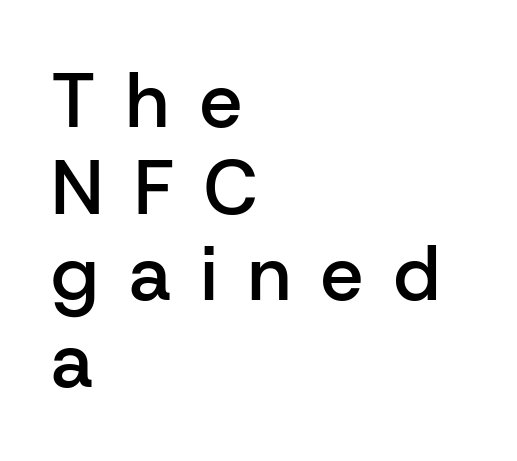
{"serif": "no", "italic": "no", "bold": "semi", "weight": "semibold", "width": "normal", "stroke_contrast": "low", "x_height": "medium", "monospaced": "no", "underline": "no", "align": "left", "line_spacing": "tight", "line_spacing_ratio": 1.14, "letter_spacing": "wide", "letter_spacing_em": 0.4, "glyph_px": 76}
